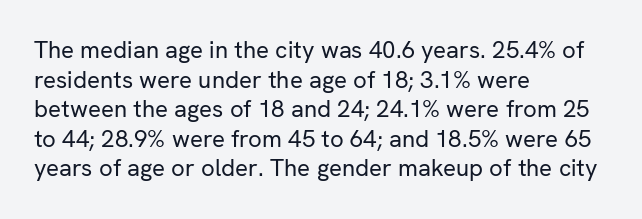
{"italic": "no", "bold": "no", "underline": "no", "align": "left", "line_spacing_ratio": 1.23, "letter_spacing": "normal", "letter_spacing_em": 0.0, "glyph_px": 24}
